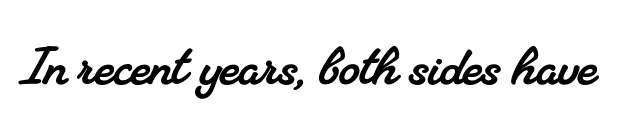
Q: Is the typeface a serif or a sans-serif typeface? A: Serif.
Q: Is the text underlined? A: No.
Q: Is the spacing between letters normal or unusually wide? A: Normal.
Q: Width (condensed, normal, or wide)? A: Normal.
Q: Stroke contrast? A: Medium.
Q: x-height? A: Small.
Q: Monospaced? A: No.
